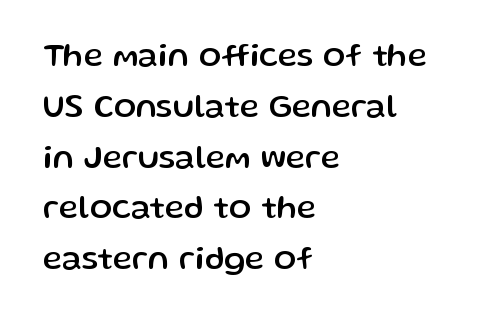
Any mark beneath the type? The region is blank. Leading: standard. The rendering uses natural spacing where letterforms have individual widths. Rendered with straight, roman letterforms. Type style note: lacks serifs.
